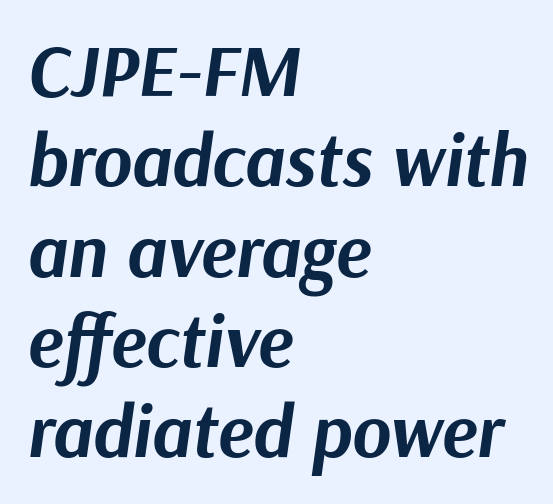
Q: Is the text bold? A: Yes.
Q: Is the text italic (slanted)? A: Yes, it leans right by about 9 degrees.
Q: Is the text underlined? A: No.
Q: How is the paragraph aligned? A: Left-aligned.
Q: Is the spacing between letters normal or unusually wide? A: Normal.
Q: Width (condensed, normal, or wide)? A: Normal.
Q: Stroke contrast? A: Medium.
Q: x-height? A: Medium.
Q: Monospaced? A: No.
